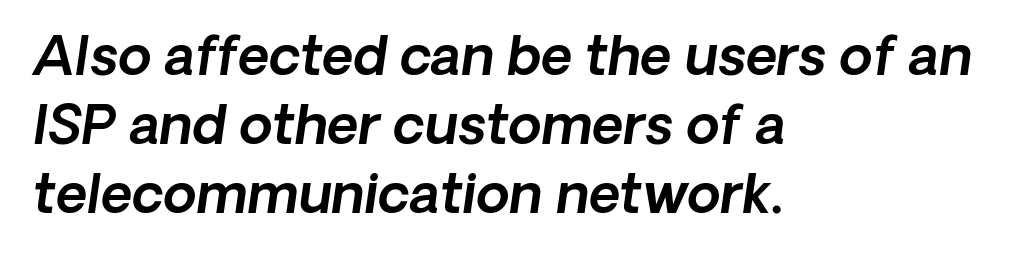
The image shows 54 px text type, italic (leaning right); set left-aligned, normal line spacing (1.28x), normal letter spacing, not underlined; a medium x-height.
